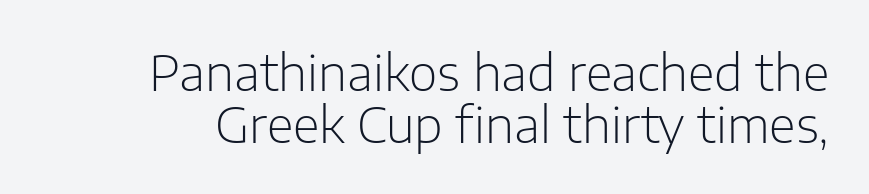
The image shows 49 px light sans-serif type, upright; set tight line spacing (1.06x), normal letter spacing, not underlined; low stroke contrast and a medium x-height.
